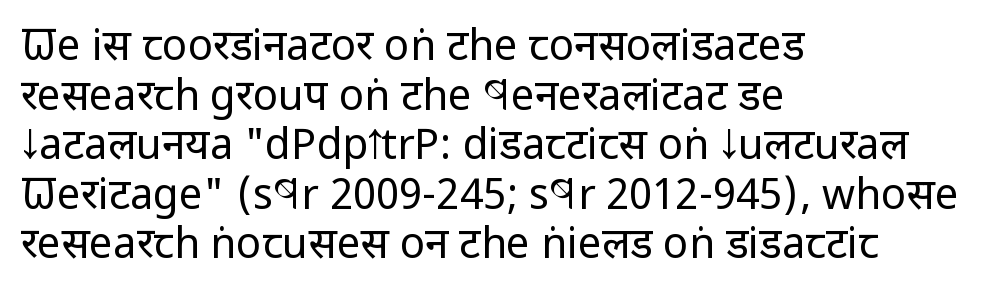
Think of a printed novel: that variable character pitch is what you see here. Is the letter spacing exaggerated? No — it looks like the ordinary default. Weight: in the light-to-regular range. A typesetter would mark this as roman, not italic. Descender tails drop into unmarked territory.
